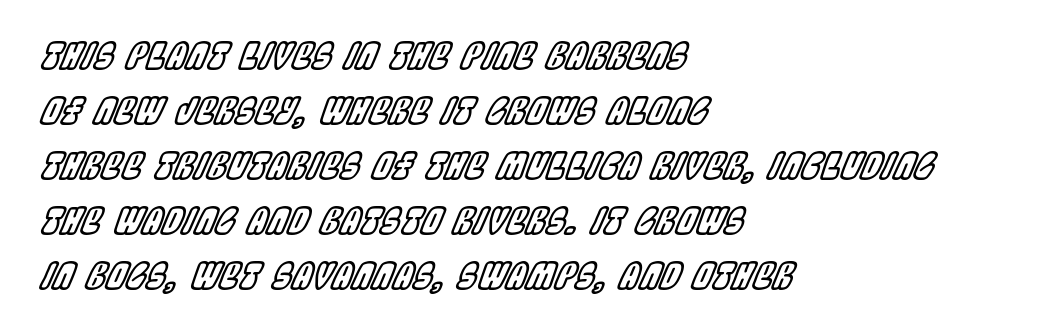
The image shows 36 px condensed type, italic (leaning right); set left-aligned, normal line spacing (1.53x), normal letter spacing, not underlined; a large x-height.
